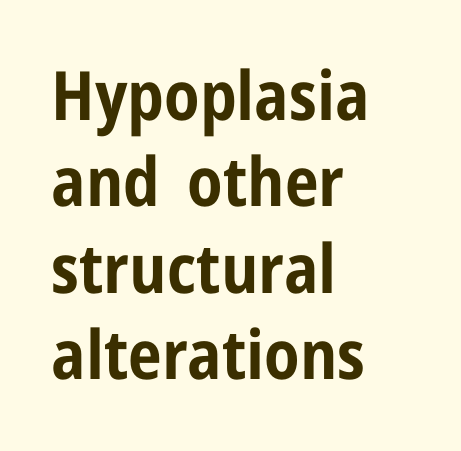
The lines in this sample share a left origin and differ only in where they stop. The face used here is a sans, in the tradition of grotesques and geometrics. Compared with an ordinary text face, these strokes are far heavier — a full bold. Here the designer chose a conventional face with non-uniform glyph widths. Inter-character spacing is left at the font's built-in metrics. In terms of posture, this sample is upright.
